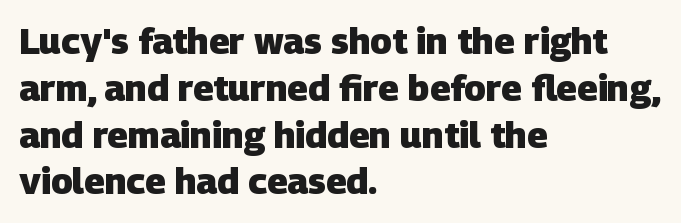
The image shows 36 px heavy sans-serif type; set left-aligned, normal line spacing (1.3x), normal letter spacing, not underlined; low stroke contrast and a large x-height.
